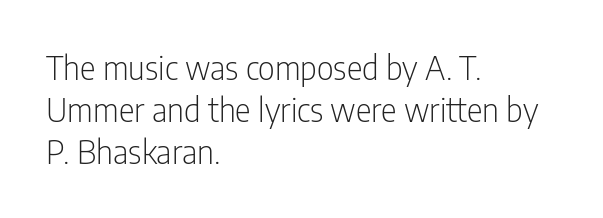
The image shows 33 px light, condensed sans-serif type, upright; set left-aligned, normal line spacing (1.27x), normal letter spacing, not underlined; low stroke contrast and a medium x-height.
